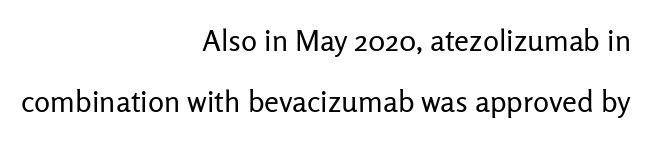
The rendering uses natural spacing where letterforms have individual widths. Each letter's strokes conclude bluntly, with no projecting serifs. The typeface has the unassuming heft of standard copy or less. The face used here is rendered with its standard letterfit.
